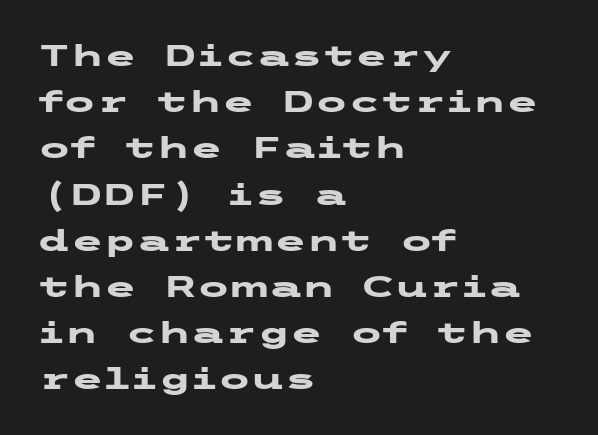
{"serif": "no", "italic": "no", "bold": "yes", "weight": "heavy", "width": "wide", "stroke_contrast": "low", "x_height": "medium", "underline": "no", "align": "left", "line_spacing": "normal", "line_spacing_ratio": 1.54, "letter_spacing": "normal", "letter_spacing_em": 0.0, "glyph_px": 30}
